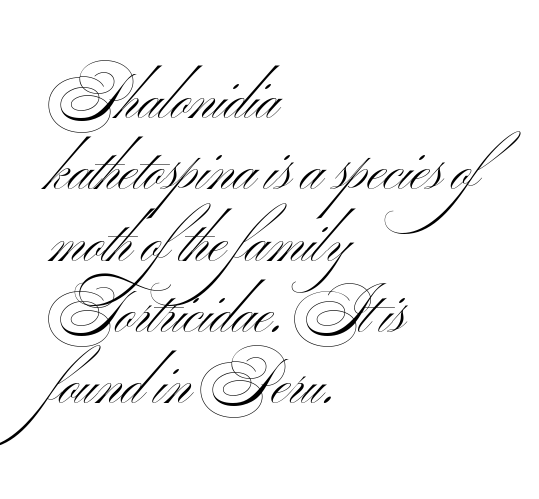
Q: Is the text bold? A: No.
Q: Is the text italic (slanted)? A: Yes.
Q: Is the typeface a serif or a sans-serif typeface? A: Sans-serif.
Q: Is the text underlined? A: No.
Q: How is the paragraph aligned? A: Left-aligned.
Q: Is the spacing between letters normal or unusually wide? A: Normal.
Q: Width (condensed, normal, or wide)? A: Wide.
Q: Stroke contrast? A: Medium.
Q: x-height? A: Small.
Q: Monospaced? A: No.
